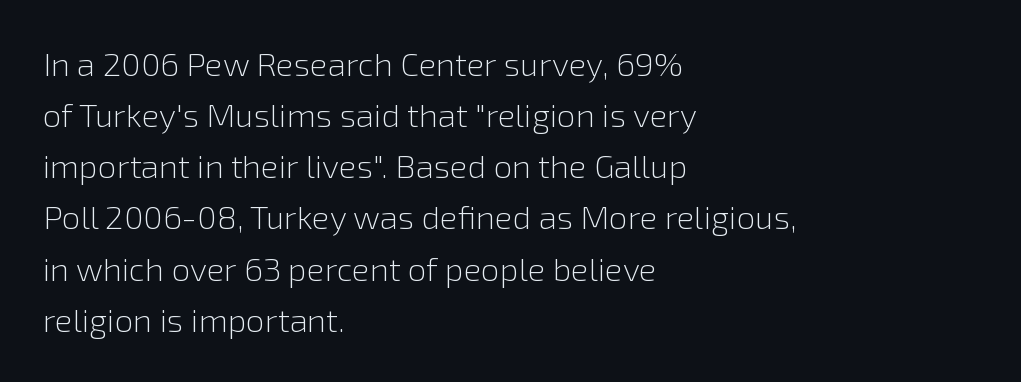
{"serif": "no", "italic": "no", "bold": "no", "weight": "light", "width": "normal", "x_height": "medium", "monospaced": "no", "underline": "no", "align": "left", "line_spacing": "normal", "line_spacing_ratio": 1.55, "letter_spacing": "normal", "letter_spacing_em": 0.0, "glyph_px": 33}
